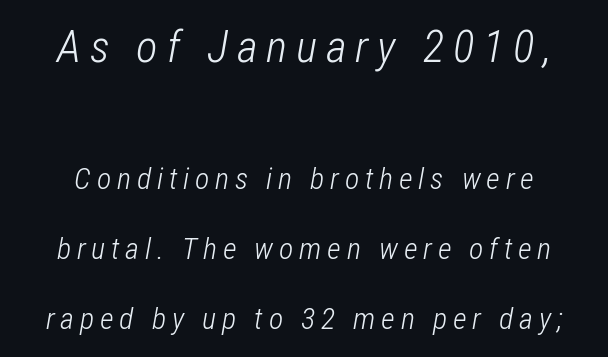
Q: Is the text bold? A: No.
Q: Is the text italic (slanted)? A: Yes, it leans right by about 12 degrees.
Q: Is the text underlined? A: No.
Q: Is the spacing between lines tight, normal or loose? A: Loose.
Q: Which block of text is set in a larger size, the first (top) or the second (bottom)? A: The first (top) one.
Q: Width (condensed, normal, or wide)? A: Condensed.
Q: Stroke contrast? A: Low.
Q: x-height? A: Medium.
Q: Monospaced? A: No.
